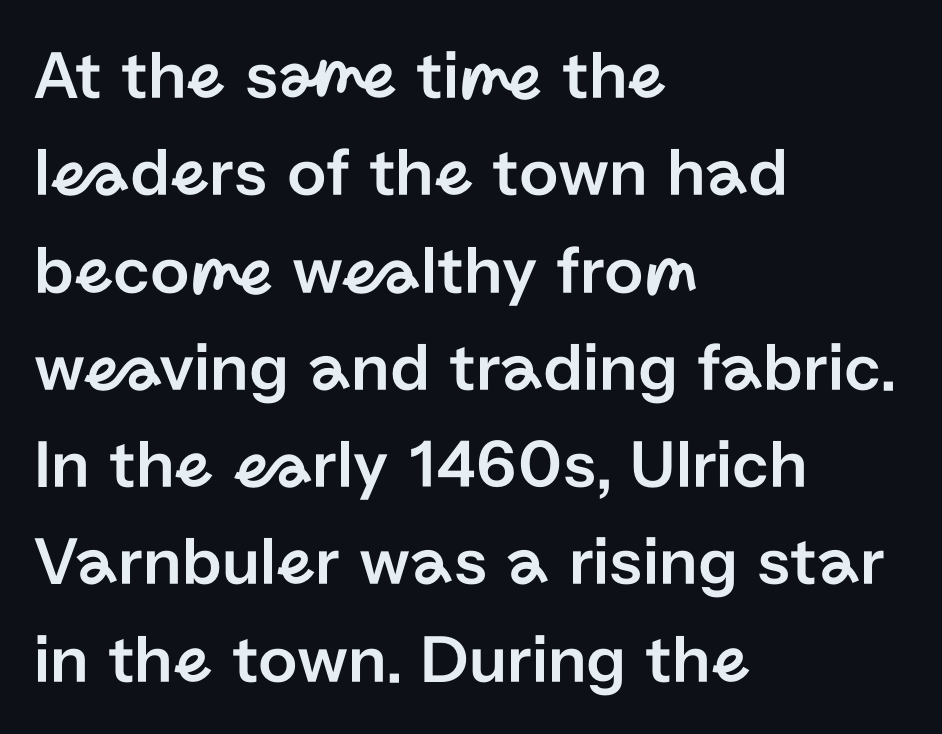
{"serif": "no", "italic": "no", "width": "normal", "stroke_contrast": "low", "x_height": "medium", "monospaced": "no", "underline": "no", "align": "left", "line_spacing": "normal", "line_spacing_ratio": 1.41, "letter_spacing": "normal", "letter_spacing_em": 0.0, "glyph_px": 69}
